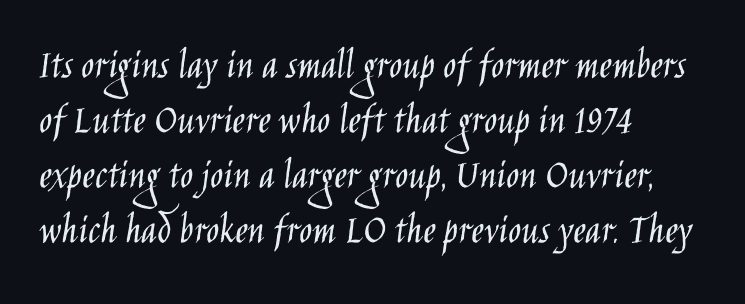
The image shows 43 px light, condensed sans-serif type; set left-aligned, normal line spacing (1.28x), normal letter spacing, not underlined; low stroke contrast and a large x-height.
